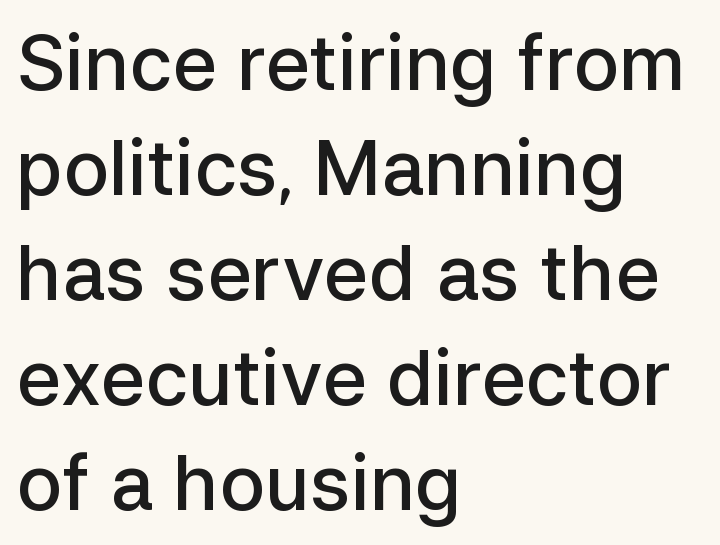
Notice the strokes are somewhat thickened but not fully heavy: this is a semibold. Serifs: no, the terminals of the letterforms are clean. Check under the words: just untouched page. One glance says typical: line gaps are just what's usual.
